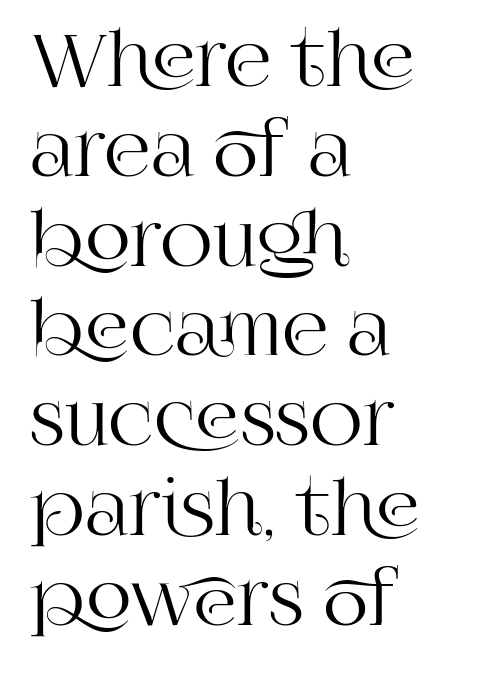
The image shows 73 px serif type, upright; set left-aligned, line spacing 1.23x, normal letter spacing, not underlined; high stroke contrast and a large x-height.
